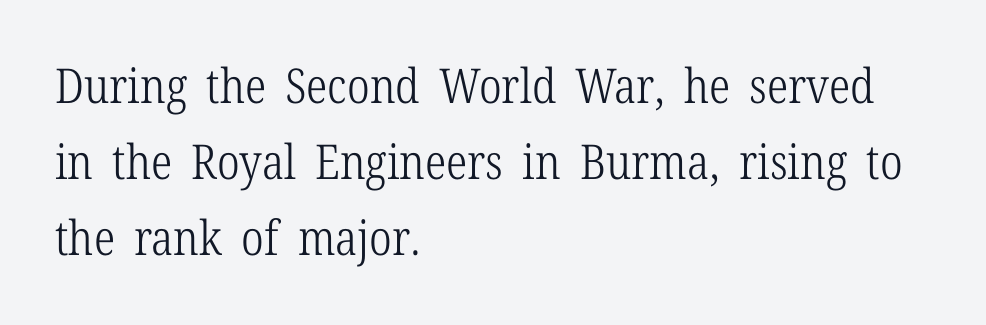
Q: Is the text bold? A: No.
Q: Is the text italic (slanted)? A: No, it is upright.
Q: Is the typeface a serif or a sans-serif typeface? A: Serif.
Q: Is the text underlined? A: No.
Q: How is the paragraph aligned? A: Left-aligned.
Q: Is the spacing between letters normal or unusually wide? A: Normal.
Q: Is the spacing between lines tight, normal or loose? A: Normal.
Q: Width (condensed, normal, or wide)? A: Condensed.
Q: Stroke contrast? A: Low.
Q: x-height? A: Medium.
Q: Monospaced? A: No.
